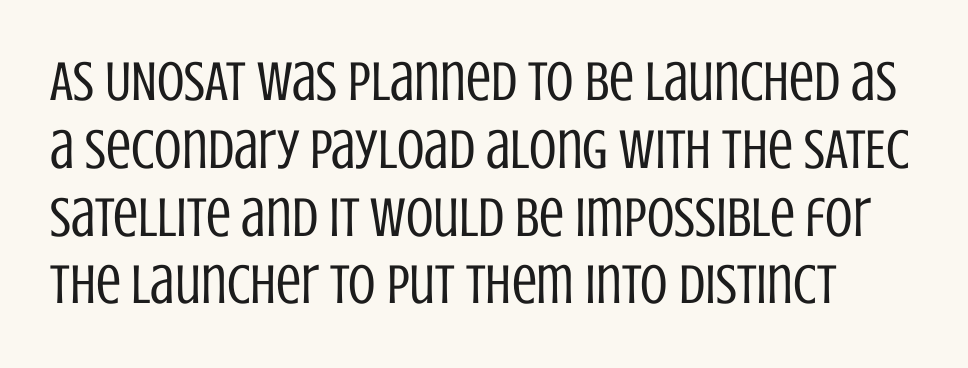
Grotesque or geometric, the face here clearly has no serifs. Proportional: the letters do not fall into vertical columns. This sample uses plain, unmodified letter spacing. Vertical stems look standard width or narrower in stroke. The baseline area is clear.
